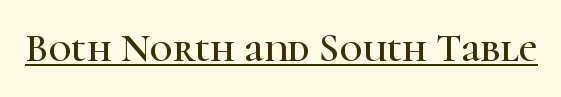
{"serif": "yes", "italic": "no", "width": "normal", "stroke_contrast": "high", "x_height": "medium", "monospaced": "no", "underline": "yes", "letter_spacing": "normal", "letter_spacing_em": 0.0, "glyph_px": 40}
